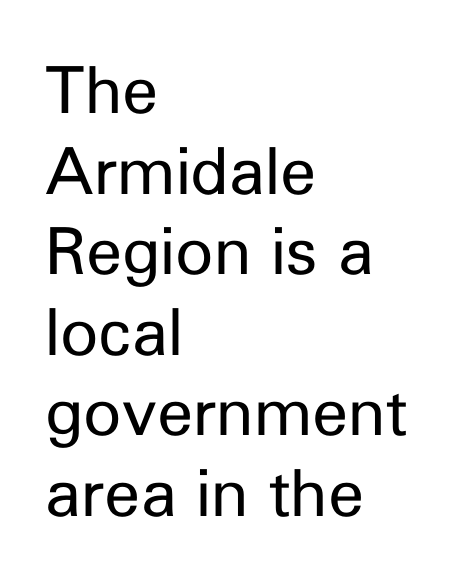
Serifs: no, the terminals of the letterforms are clean. A student would call this left alignment; a typographer would say flush left, rag right. Do the characters align in a grid? No, the font is proportional. Lines of text with bare space underneath. No extra tracking has been applied to these lines. Ascenders rise straight up at ninety degrees.
